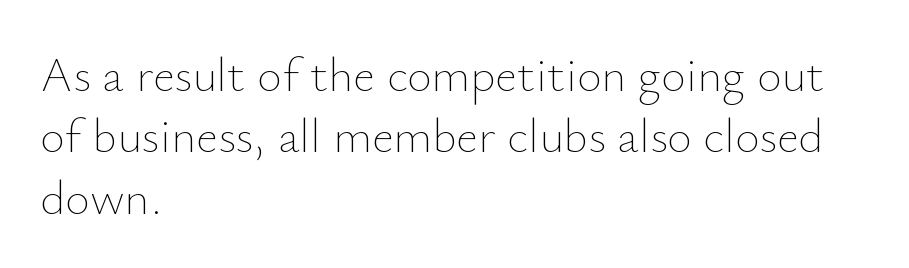
Stems here are at most as thick as an everyday book face. A roman cut, with each character standing at attention. A typesetter would call this zero additional tracking. The letters advance in unequal steps, a hallmark of proportional type. One glance says typical: line gaps are just what's usual.
